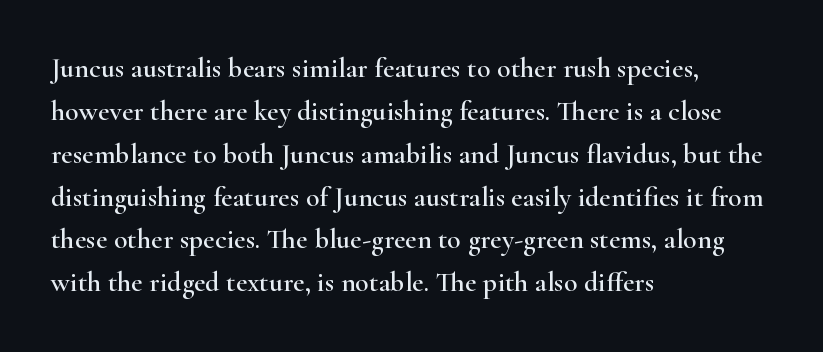
The image shows 28 px wide serif type, upright; set left-aligned, normal line spacing (1.53x), normal letter spacing, not underlined; high stroke contrast and a small x-height.
